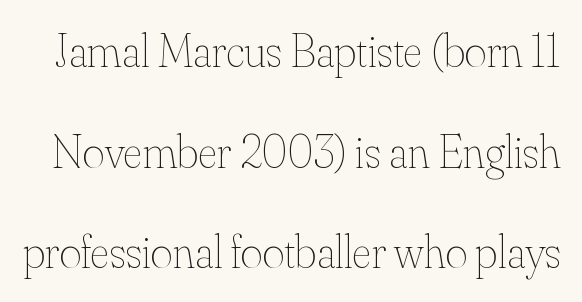
{"italic": "no", "bold": "no", "weight": "thin", "width": "normal", "stroke_contrast": "medium", "x_height": "small", "monospaced": "no", "underline": "no", "line_spacing": "loose", "line_spacing_ratio": 2.14, "letter_spacing": "normal", "letter_spacing_em": 0.0, "glyph_px": 47}
